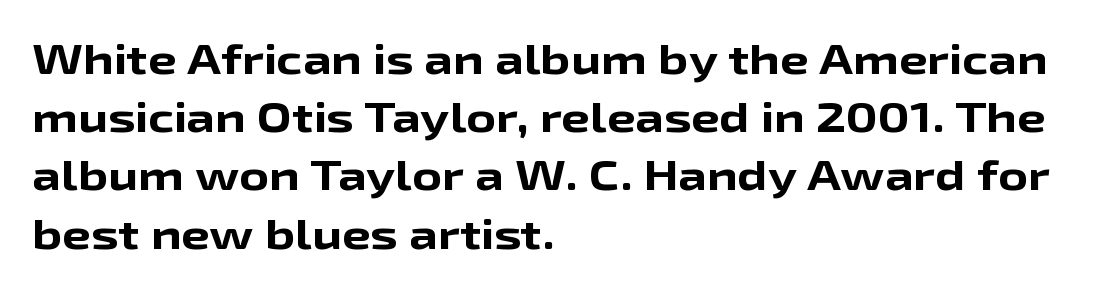
{"serif": "no", "italic": "no", "bold": "yes", "weight": "bold", "width": "wide", "stroke_contrast": "low", "x_height": "medium", "monospaced": "no", "underline": "no", "align": "left", "line_spacing": "normal", "line_spacing_ratio": 1.42, "letter_spacing": "normal", "letter_spacing_em": 0.0, "glyph_px": 41}
